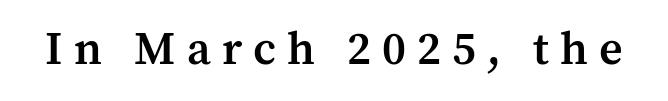
{"serif": "yes", "italic": "no", "bold": "semi", "weight": "semibold", "width": "normal", "stroke_contrast": "medium", "x_height": "medium", "monospaced": "no", "underline": "no", "letter_spacing": "wide", "letter_spacing_em": 0.24, "glyph_px": 46}
